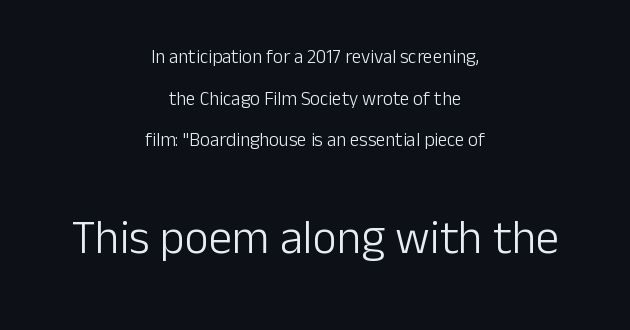
{"serif": "no", "italic": "no", "bold": "no", "weight": "light", "width": "normal", "stroke_contrast": "low", "x_height": "medium", "monospaced": "no", "underline": "no", "align": "center", "line_spacing": "loose", "line_spacing_ratio": 2.19, "letter_spacing": "normal", "letter_spacing_em": 0.0, "larger_block": "second", "size_ratio": 2.47, "glyph_px": 47}
